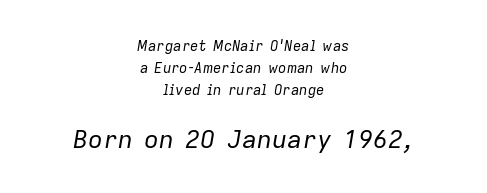
Observe the ordinary spacing: letters are neighbours, not strangers. The baseline area is clear. Characters are canted at an angle relative to the baseline's perpendicular. The more generous point size was reserved for the lower chunk. The paragraph shown floats in the horizontal middle. A normal amount of white space separates one row of letters from the next.
